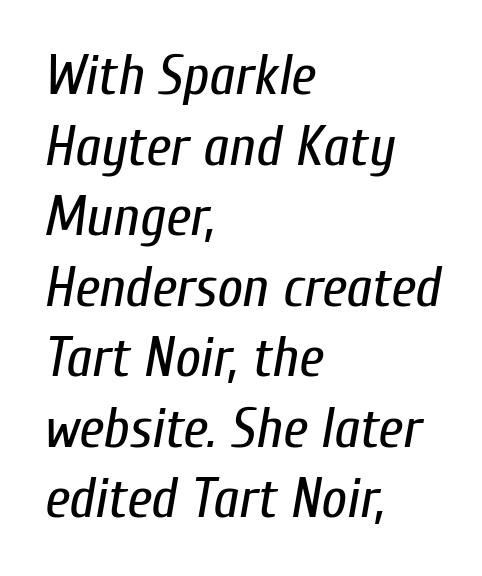
Q: Is the text bold? A: No.
Q: Is the text italic (slanted)? A: Yes, it leans right by about 10 degrees.
Q: Is the text underlined? A: No.
Q: How is the paragraph aligned? A: Left-aligned.
Q: Is the spacing between letters normal or unusually wide? A: Normal.
Q: Is the spacing between lines tight, normal or loose? A: Normal.
Q: Width (condensed, normal, or wide)? A: Condensed.
Q: Stroke contrast? A: Low.
Q: x-height? A: Medium.
Q: Monospaced? A: No.
